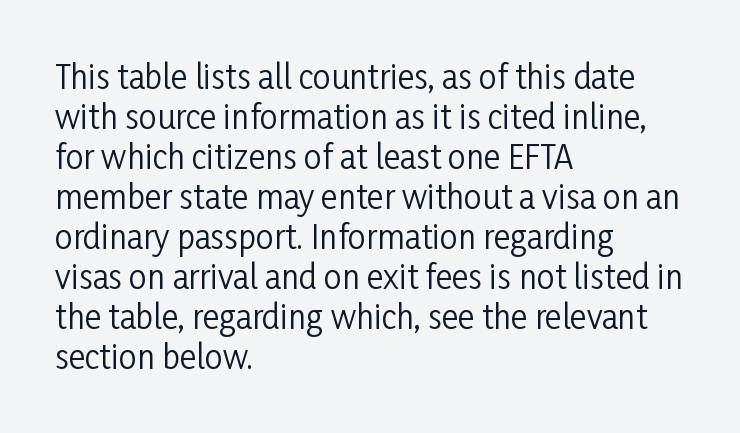
Q: Is the text bold? A: No.
Q: Is the text italic (slanted)? A: No, it is upright.
Q: Is the typeface a serif or a sans-serif typeface? A: Sans-serif.
Q: Is the text underlined? A: No.
Q: How is the paragraph aligned? A: Left-aligned.
Q: Is the spacing between letters normal or unusually wide? A: Normal.
Q: Is the spacing between lines tight, normal or loose? A: Normal.
Q: Width (condensed, normal, or wide)? A: Condensed.
Q: Stroke contrast? A: Low.
Q: x-height? A: Medium.
Q: Monospaced? A: No.
